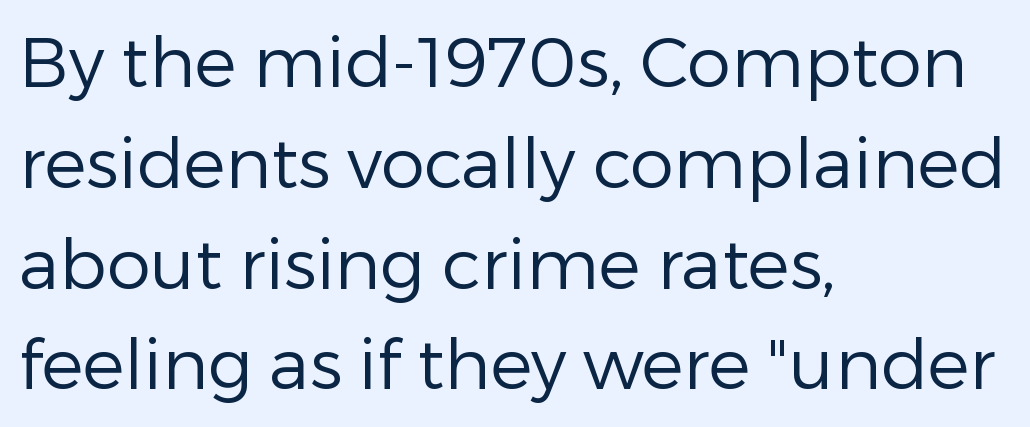
Q: Is the text bold? A: No.
Q: Is the text italic (slanted)? A: No, it is upright.
Q: Is the typeface a serif or a sans-serif typeface? A: Sans-serif.
Q: Is the text underlined? A: No.
Q: How is the paragraph aligned? A: Left-aligned.
Q: Is the spacing between letters normal or unusually wide? A: Normal.
Q: Is the spacing between lines tight, normal or loose? A: Normal.
Q: Width (condensed, normal, or wide)? A: Normal.
Q: Stroke contrast? A: Low.
Q: x-height? A: Medium.
Q: Monospaced? A: No.
